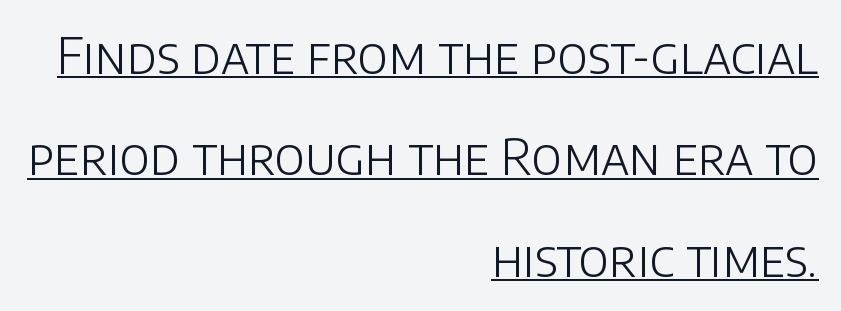
Unlike italic type, these characters show no tilt at all. Classification — sans serif. This is not heavy type; no bold has been used. The rendering uses the underline text-decoration.
